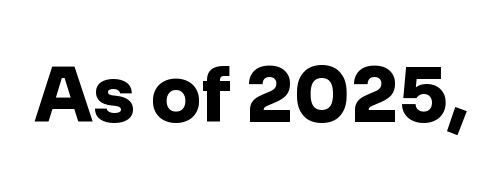
The image shows 75 px heavy sans-serif type, upright; set normal letter spacing, not underlined; low stroke contrast and a medium x-height.
